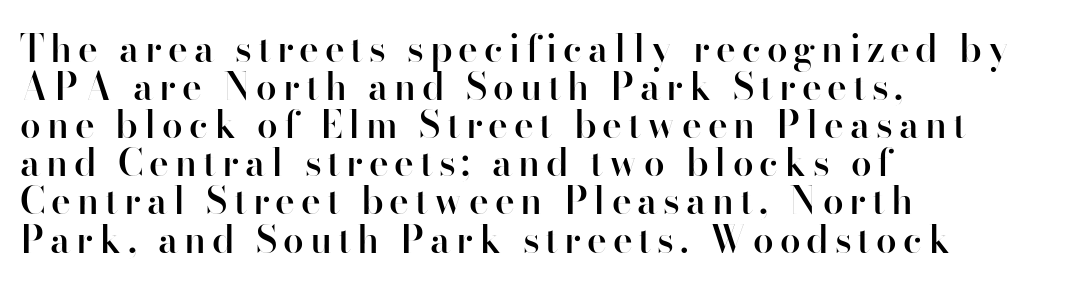
{"serif": "no", "italic": "no", "bold": "semi", "weight": "semibold", "width": "normal", "stroke_contrast": "high", "x_height": "small", "monospaced": "no", "underline": "no", "align": "left", "line_spacing": "tight", "line_spacing_ratio": 1.03, "glyph_px": 37}
